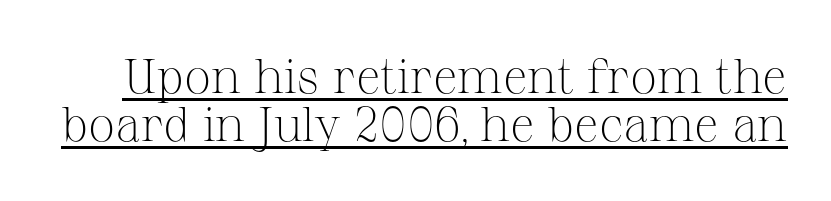
Is this a fixed-width face? No — the glyphs have proportional, varying widths. You can see a thin bar hugging the bottom of the glyphs. Italic: no, the glyphs are upright roman. The designer dialed line spacing down below the default. This rendering employs a face with finishing strokes, i.e., a serif. Tracking here is standard; glyphs follow each other at the usual distance.
